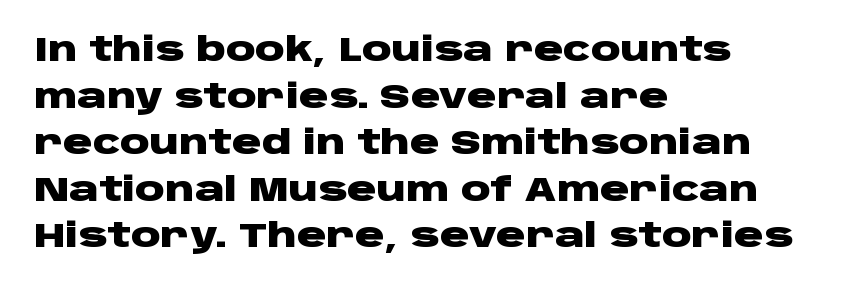
This block has exactly the height ordinary leading produces. The tracking reads as untouched default to a designer's eye. Tall strokes in this sample are plumb rather than angled. Strokes here are thick enough to call this a true bold. Check under the words: just untouched page.
